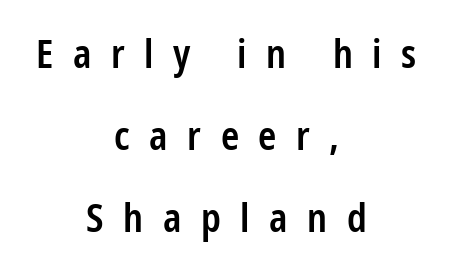
The image shows 39 px semibold, condensed sans-serif type, upright; set centered, loose line spacing (2.1x), unusually wide letter spacing (+0.5 em), not underlined; low stroke contrast and a medium x-height.
